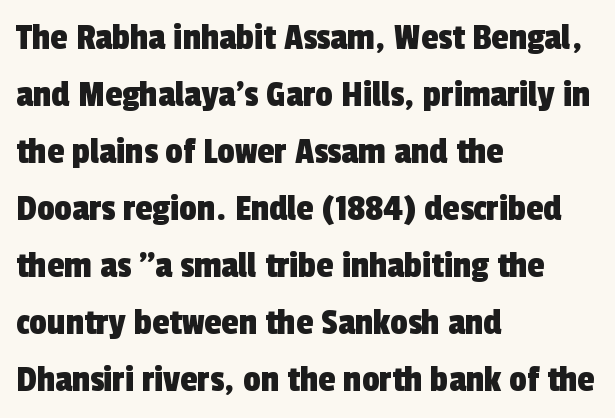
{"serif": "no", "width": "condensed", "x_height": "medium", "monospaced": "no", "underline": "no", "align": "left", "line_spacing": "normal", "line_spacing_ratio": 1.46, "letter_spacing": "normal", "letter_spacing_em": 0.0, "glyph_px": 39}
